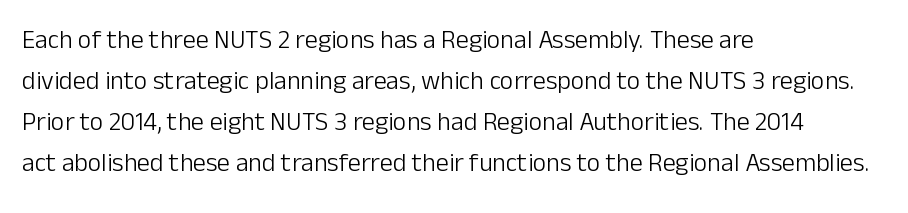
The image shows 26 px text type, upright; set left-aligned, normal line spacing (1.58x), normal letter spacing, not underlined.
